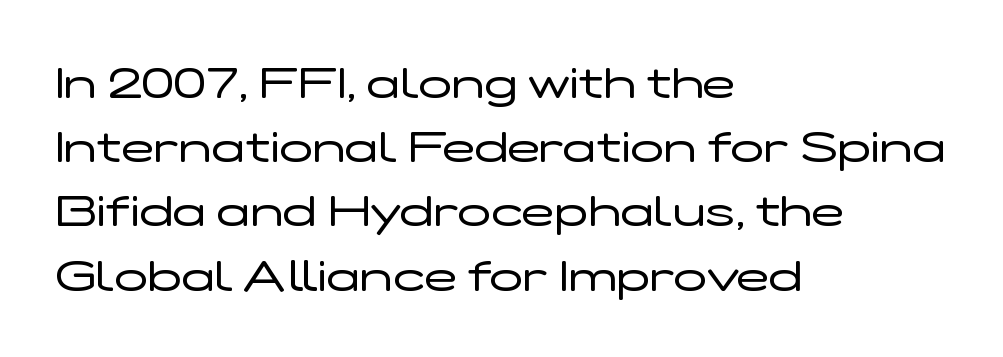
This sample is left-justified, so line endings fall wherever the words run out. Serif or sans? Sans — the stroke terminals are bare. No word sits above an underline. The axis of the letterforms is exactly vertical. Character widths vary here, with narrow letters taking less room than wide ones. In terms of letterspacing, this is plain default setting.
